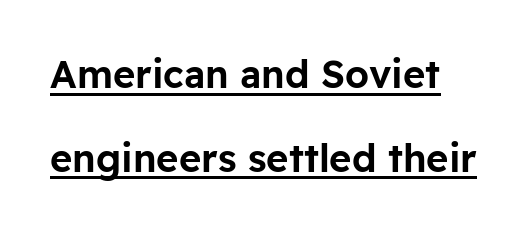
The image shows 38 px sans-serif type, upright; set loose line spacing (2.2x), normal letter spacing, underlined; low stroke contrast and a medium x-height.
